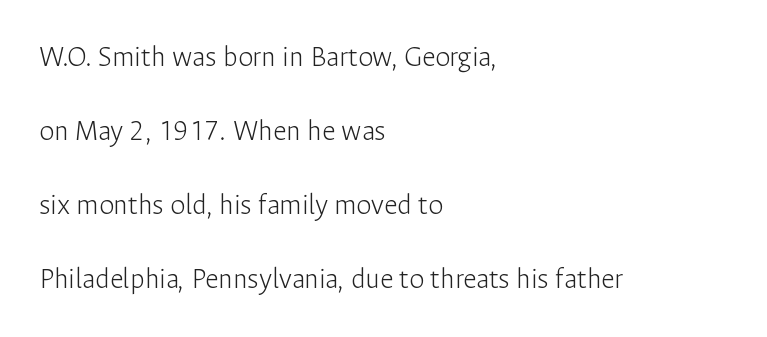
The image shows 30 px light sans-serif type, upright; set left-aligned, loose line spacing (2.47x), normal letter spacing, not underlined; low stroke contrast and a medium x-height.
